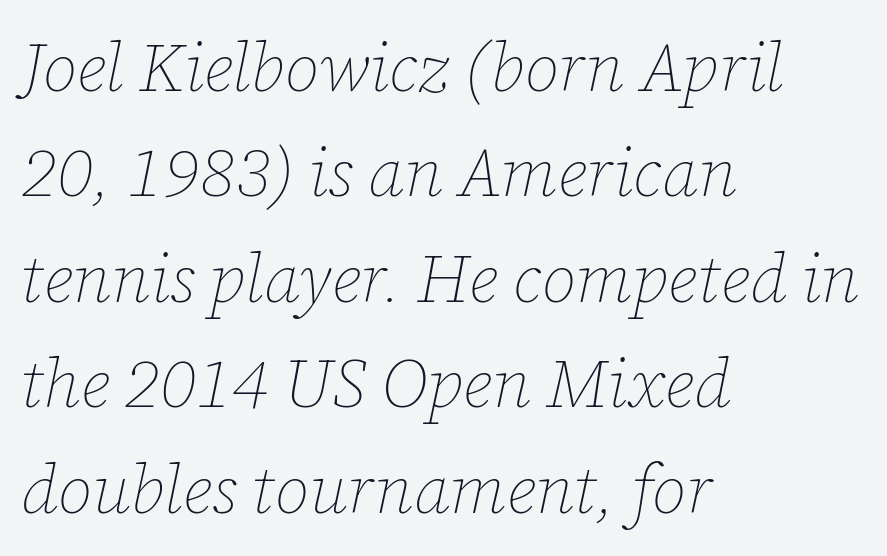
The image shows 68 px thin type, italic (leaning right); set left-aligned, normal line spacing (1.55x), normal letter spacing, not underlined; low stroke contrast and a medium x-height.
